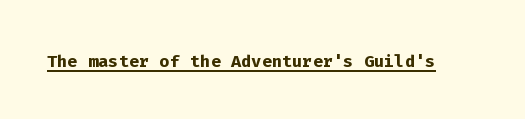
{"italic": "no", "bold": "yes", "underline": "yes", "letter_spacing": "normal", "letter_spacing_em": 0.0, "glyph_px": 24}
